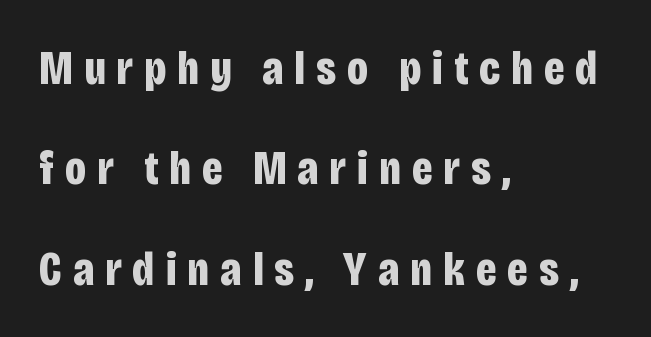
Q: Is the text bold? A: Yes.
Q: Is the text italic (slanted)? A: No, it is upright.
Q: Is the typeface a serif or a sans-serif typeface? A: Sans-serif.
Q: Is the text underlined? A: No.
Q: How is the paragraph aligned? A: Left-aligned.
Q: Is the spacing between letters normal or unusually wide? A: Unusually wide.
Q: Is the spacing between lines tight, normal or loose? A: Loose.
Q: Width (condensed, normal, or wide)? A: Condensed.
Q: Stroke contrast? A: Low.
Q: x-height? A: Large.
Q: Monospaced? A: No.
